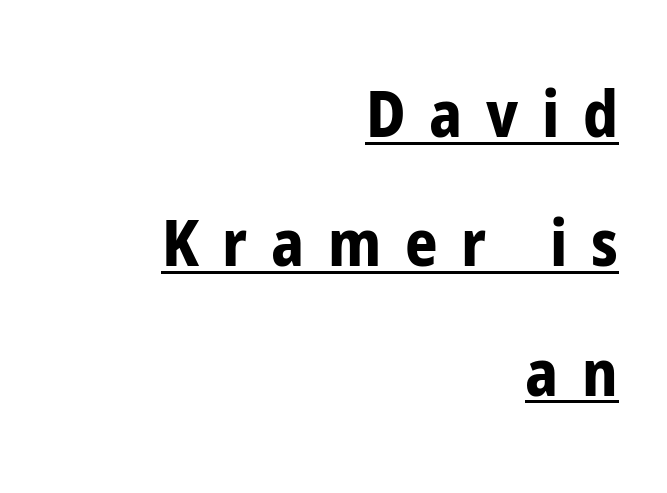
The image shows 64 px bold, condensed sans-serif type, upright; set right-aligned, loose line spacing (2.02x), unusually wide letter spacing (+0.37 em), underlined; low stroke contrast and a medium x-height.
